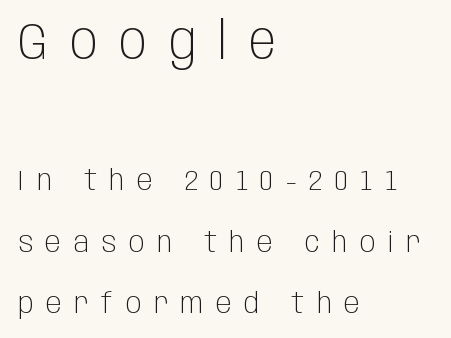
The image shows 51 px light, condensed sans-serif type, upright; set left-aligned, loose line spacing (2.11x), unusually wide letter spacing (+0.43 em), not underlined; the first (top) block is 1.76x larger; low stroke contrast and a large x-height.
